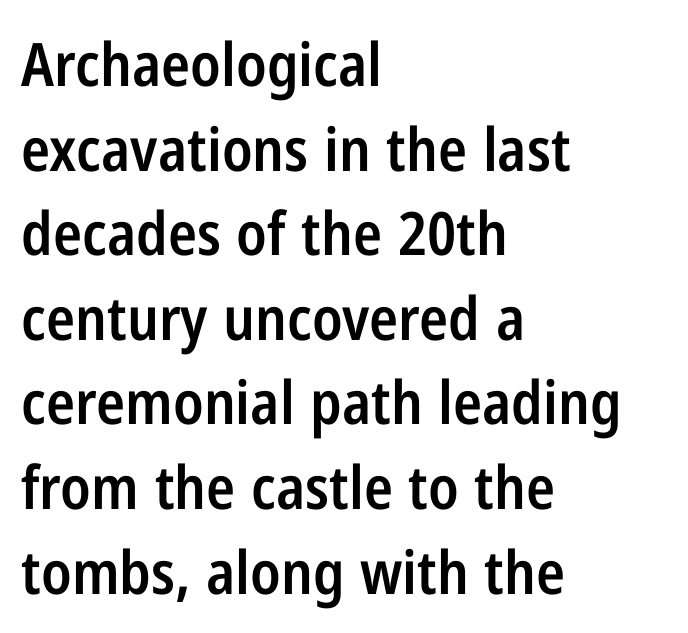
The sample has been set in demibold, a notch under bold. In CSS terms this would be text-align: left. The string is rendered with underlining switched off. Honestly, the letter spacing is just normal — you wouldn't notice it. Line spacing here is normal. Spacing verdict: proportional, widths tailored to each character.
